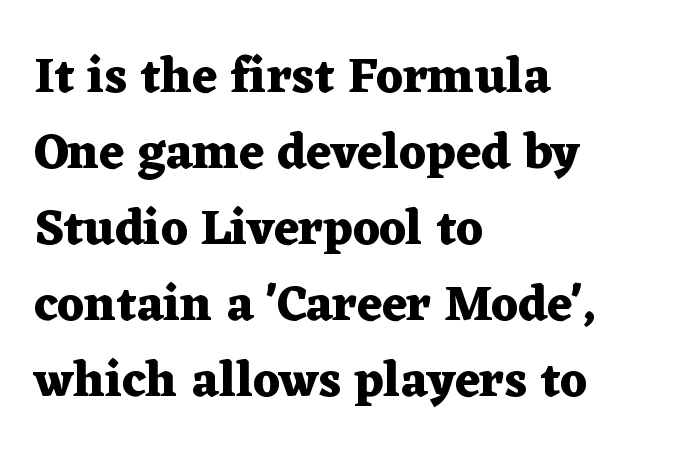
The type is set solid horizontally, with unmodified tracking. A typesetter would label this face a serif. Short and long lines alike share a common starting point at left. Is the type bold? Yes — the strokes are clearly thick and heavy. The passage shown is typed in a proportional face where columns would drift.
